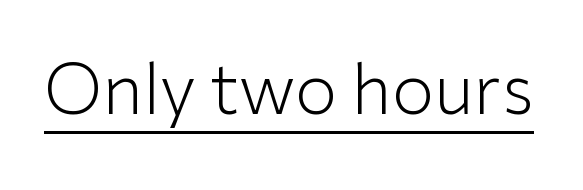
{"serif": "no", "italic": "no", "bold": "no", "weight": "light", "width": "normal", "stroke_contrast": "low", "x_height": "medium", "monospaced": "no", "underline": "yes", "letter_spacing": "normal", "letter_spacing_em": 0.0, "glyph_px": 69}
